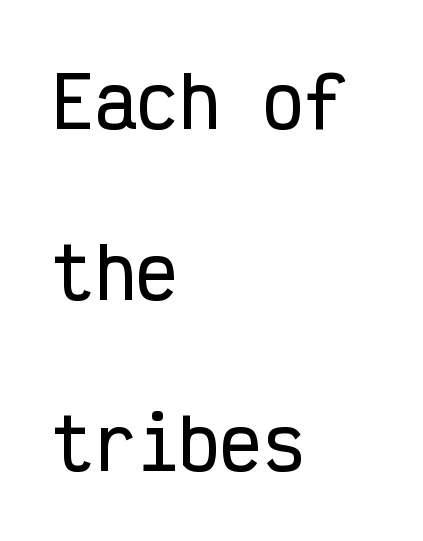
Q: Is the text italic (slanted)? A: No, it is upright.
Q: Is the typeface a serif or a sans-serif typeface? A: Sans-serif.
Q: Is the text underlined? A: No.
Q: How is the paragraph aligned? A: Left-aligned.
Q: Is the spacing between letters normal or unusually wide? A: Normal.
Q: Is the spacing between lines tight, normal or loose? A: Loose.
Q: Width (condensed, normal, or wide)? A: Condensed.
Q: Stroke contrast? A: Low.
Q: x-height? A: Medium.
Q: Monospaced? A: Yes.
